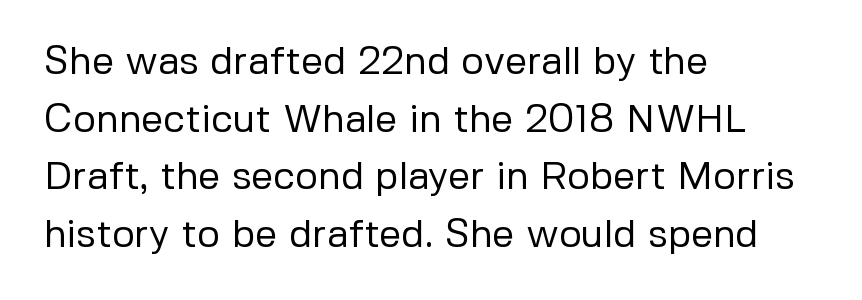
{"serif": "no", "italic": "no", "bold": "no", "weight": "regular", "width": "normal", "stroke_contrast": "low", "x_height": "medium", "monospaced": "no", "underline": "no", "align": "left", "line_spacing": "normal", "line_spacing_ratio": 1.48, "letter_spacing": "normal", "letter_spacing_em": 0.0, "glyph_px": 39}
